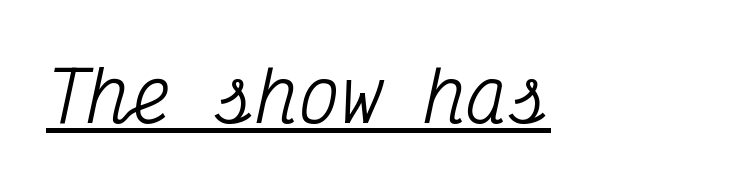
The image shows 70 px condensed serif type, italic (leaning right), monospaced; set normal letter spacing, underlined; medium stroke contrast and a medium x-height.
